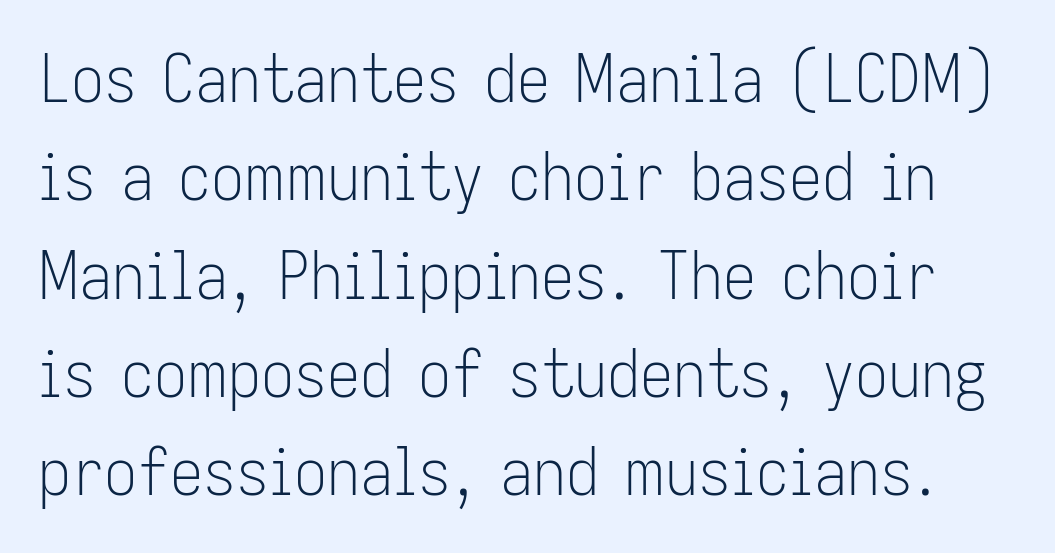
The image shows 66 px light, condensed sans-serif type, upright; set normal line spacing (1.49x), normal letter spacing, not underlined; low stroke contrast and a medium x-height.
